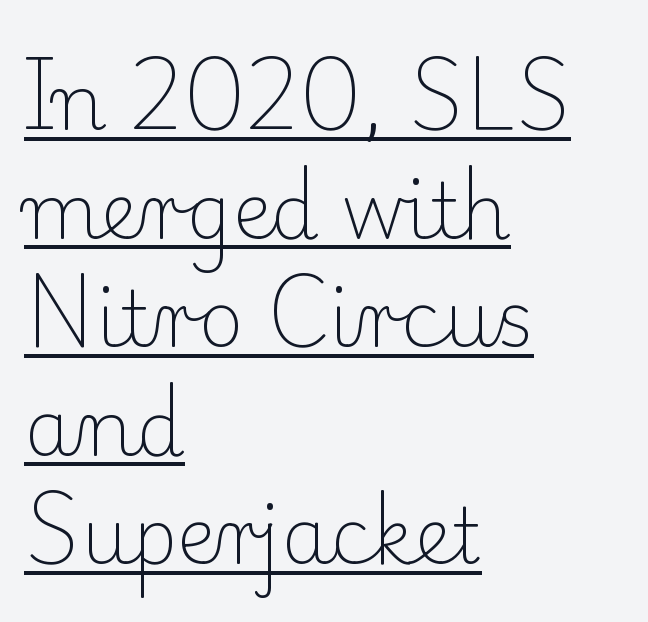
{"serif": "yes", "italic": "no", "bold": "no", "weight": "light", "width": "normal", "stroke_contrast": "low", "x_height": "small", "monospaced": "no", "underline": "yes", "align": "left", "line_spacing": "normal", "line_spacing_ratio": 1.41, "letter_spacing": "normal", "letter_spacing_em": 0.0, "glyph_px": 77}
